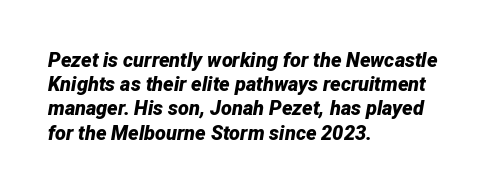
The image shows 20 px bold type, italic (leaning right); set left-aligned, line spacing 1.21x, normal letter spacing, not underlined.
